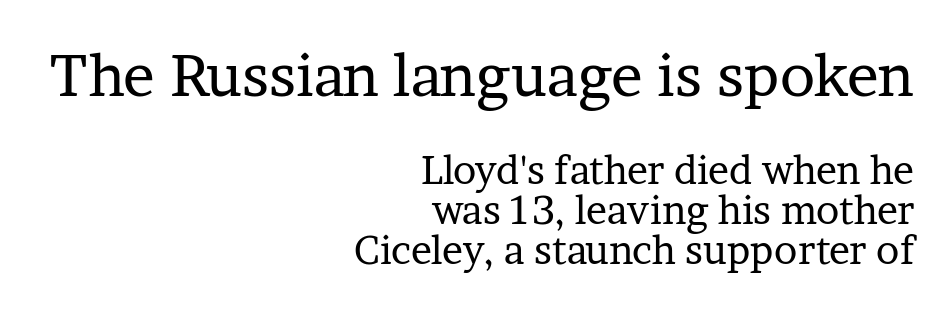
The image shows 59 px regular-weight serif type, upright; set right-aligned, tight line spacing (1.03x), normal letter spacing, not underlined; the first (top) block is 1.51x larger; low stroke contrast and a medium x-height.
